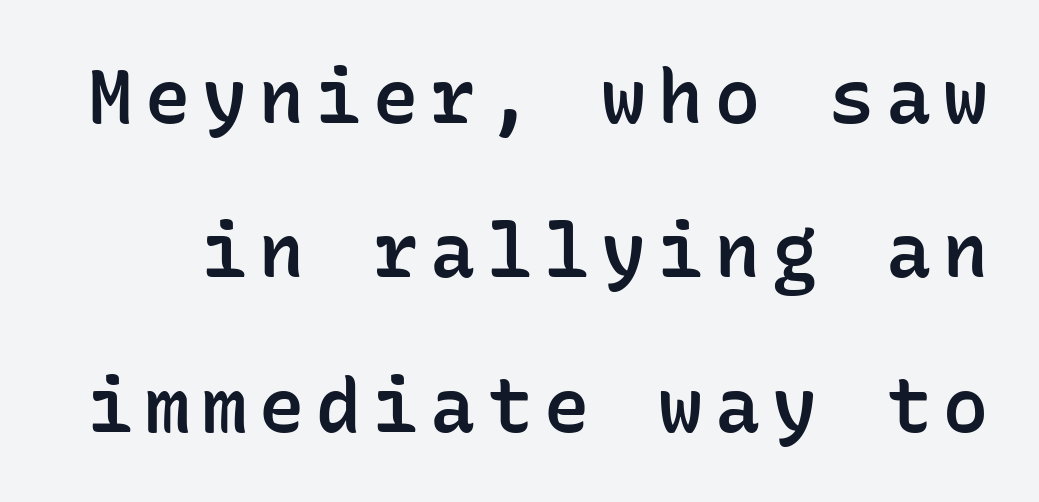
Q: Is the text bold? A: Semi-bold.
Q: Is the text italic (slanted)? A: No, it is upright.
Q: Is the typeface a serif or a sans-serif typeface? A: Sans-serif.
Q: Is the text underlined? A: No.
Q: Is the spacing between lines tight, normal or loose? A: Loose.
Q: Width (condensed, normal, or wide)? A: Normal.
Q: Stroke contrast? A: Low.
Q: x-height? A: Medium.
Q: Monospaced? A: Yes.
